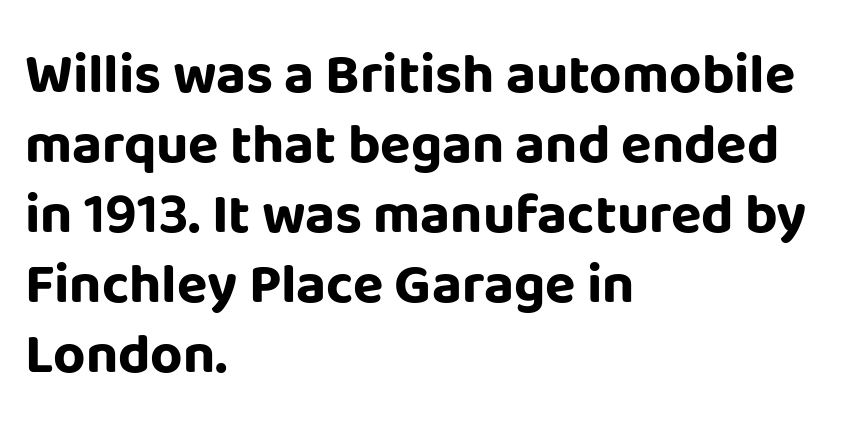
The passage shown has conventional tracking throughout. Type style note: lacks serifs. The letters stand straight up with perfectly vertical stems. Varying glyph widths throughout — classic text-font behaviour.
